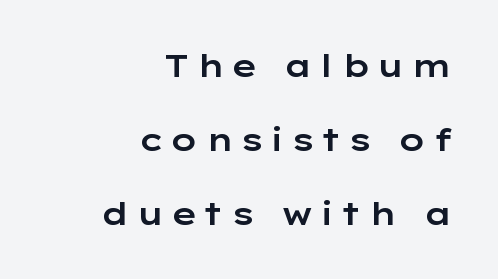
Q: Is the text italic (slanted)? A: No, it is upright.
Q: Is the typeface a serif or a sans-serif typeface? A: Sans-serif.
Q: Is the text underlined? A: No.
Q: How is the paragraph aligned? A: Right-aligned.
Q: Is the spacing between lines tight, normal or loose? A: Loose.
Q: Width (condensed, normal, or wide)? A: Wide.
Q: Stroke contrast? A: Low.
Q: x-height? A: Medium.
Q: Monospaced? A: No.
